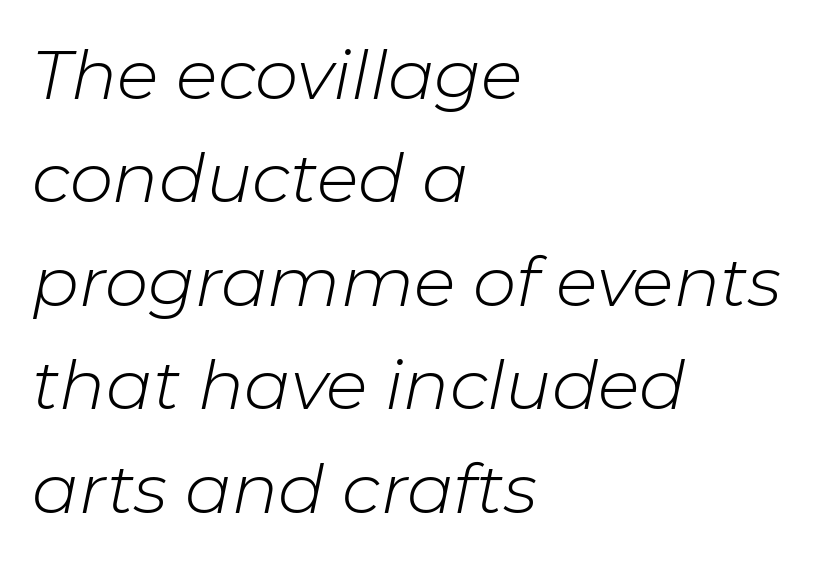
Q: Is the text bold? A: No.
Q: Is the text italic (slanted)? A: Yes, it leans right by about 11 degrees.
Q: Is the text underlined? A: No.
Q: How is the paragraph aligned? A: Left-aligned.
Q: Is the spacing between letters normal or unusually wide? A: Normal.
Q: Is the spacing between lines tight, normal or loose? A: Normal.
Q: Width (condensed, normal, or wide)? A: Normal.
Q: Stroke contrast? A: Low.
Q: x-height? A: Medium.
Q: Monospaced? A: No.
